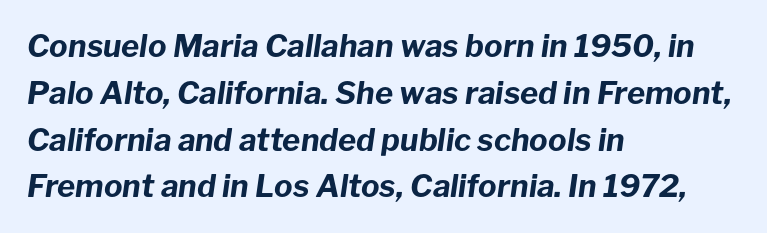
Looks like regular typesetting: each glyph gets only the width it needs. These lines stack with their left ends in a neat column. The rendering keeps characters at their native spacing. The vertical gap from one line to the next is medium. Any mark beneath the type? The region is blank. The letters are bold, with thick, heavy strokes.
